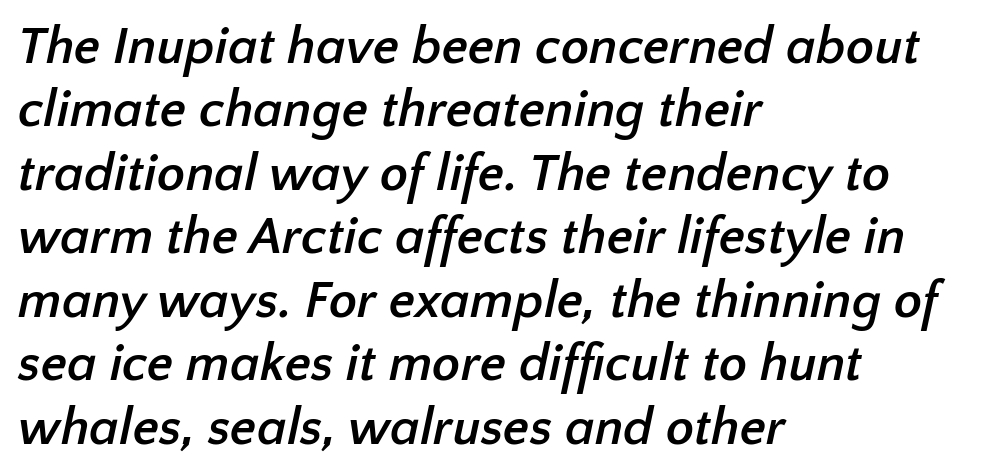
{"serif": "no", "bold": "yes", "weight": "semibold", "width": "normal", "stroke_contrast": "low", "x_height": "medium", "monospaced": "no", "underline": "no", "align": "left", "line_spacing_ratio": 1.22, "letter_spacing": "normal", "letter_spacing_em": 0.0, "glyph_px": 52}
